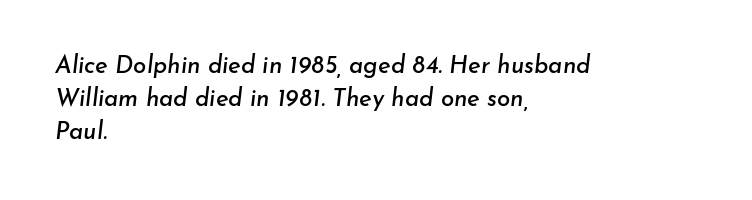
Q: Is the text italic (slanted)? A: Yes, it leans right by about 7 degrees.
Q: Is the text underlined? A: No.
Q: How is the paragraph aligned? A: Left-aligned.
Q: Is the spacing between letters normal or unusually wide? A: Normal.
Q: Is the spacing between lines tight, normal or loose? A: Normal.
